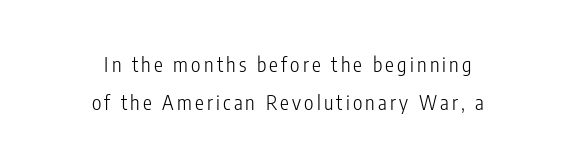
{"italic": "no", "bold": "no", "underline": "no", "align": "center", "line_spacing": "loose", "line_spacing_ratio": 1.92, "glyph_px": 20}
